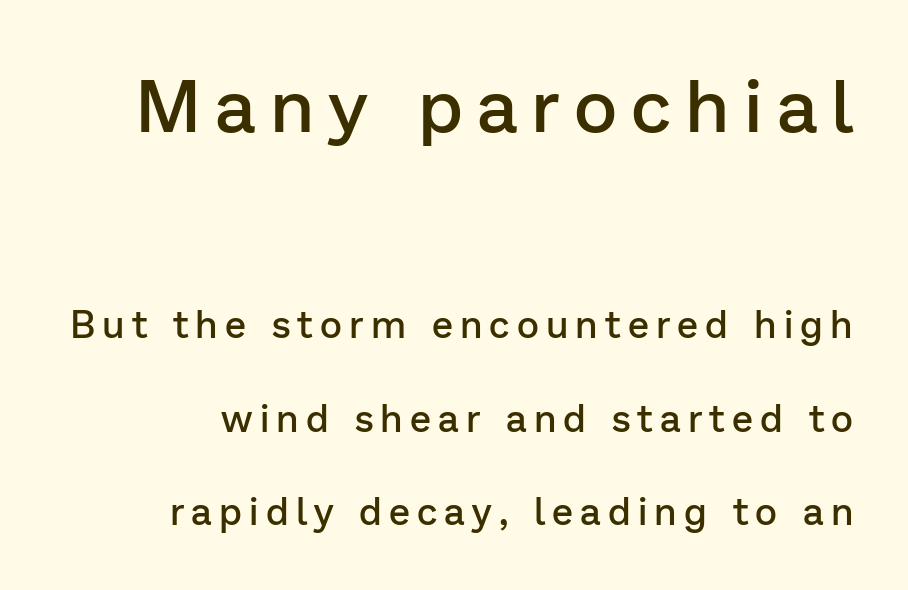
The image shows 75 px semibold sans-serif type, upright; set loose line spacing (2.46x), not underlined; the first (top) block is 1.97x larger; low stroke contrast and a medium x-height.
